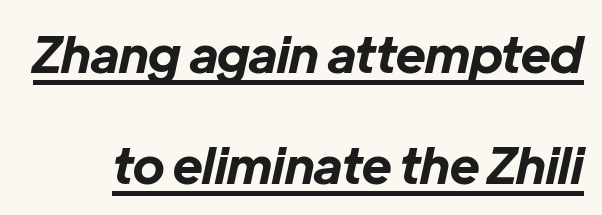
The image shows 50 px bold type, italic (leaning right); set loose line spacing (2.22x), normal letter spacing, underlined; low stroke contrast and a medium x-height.
